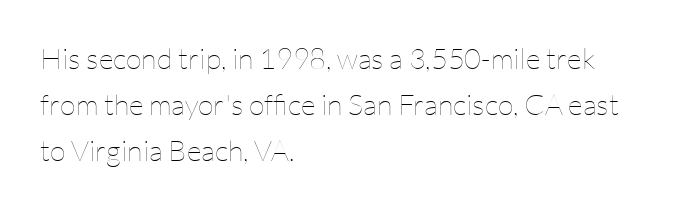
Q: Is the text bold? A: No.
Q: Is the text italic (slanted)? A: No, it is upright.
Q: Is the text underlined? A: No.
Q: How is the paragraph aligned? A: Left-aligned.
Q: Is the spacing between letters normal or unusually wide? A: Normal.
Q: Is the spacing between lines tight, normal or loose? A: Normal.
Q: Width (condensed, normal, or wide)? A: Normal.
Q: Stroke contrast? A: Low.
Q: x-height? A: Medium.
Q: Monospaced? A: No.
